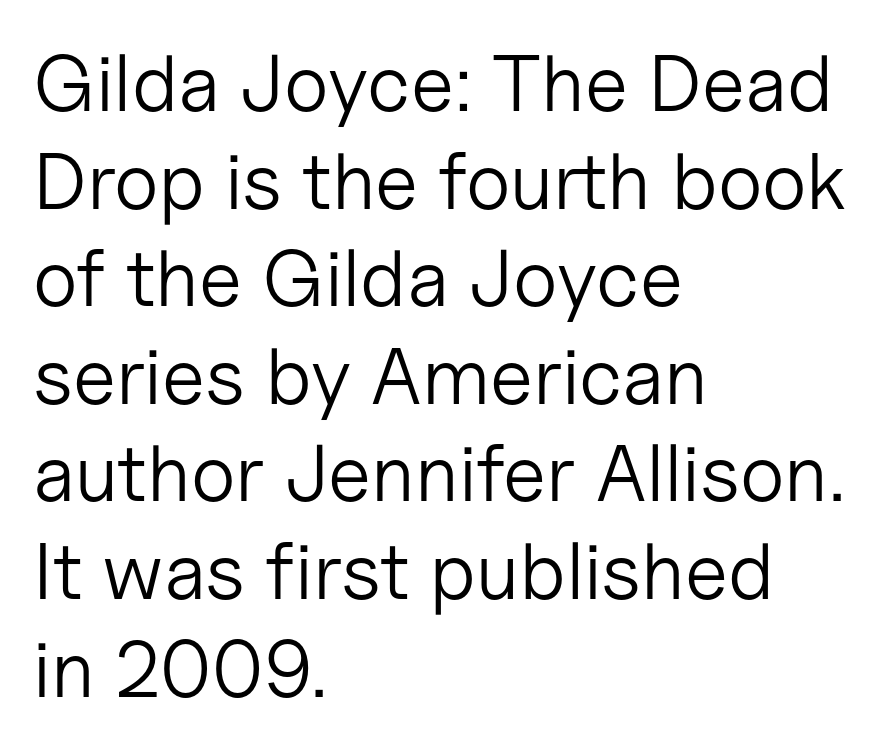
Q: Is the text bold? A: No.
Q: Is the text italic (slanted)? A: No, it is upright.
Q: Is the typeface a serif or a sans-serif typeface? A: Sans-serif.
Q: Is the text underlined? A: No.
Q: How is the paragraph aligned? A: Left-aligned.
Q: Is the spacing between letters normal or unusually wide? A: Normal.
Q: Width (condensed, normal, or wide)? A: Normal.
Q: Stroke contrast? A: Low.
Q: x-height? A: Medium.
Q: Monospaced? A: No.
